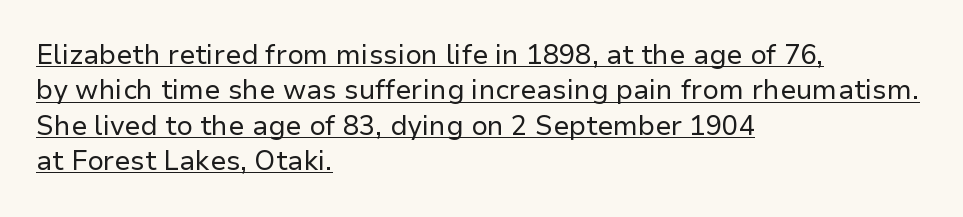
Line beginnings align vertically; line endings do not. No letter is thick-stroked: the sample isn't bold. How are the letters spaced? Ordinarily, with no added tracking. The passage shown is underscored from start to finish. Does the leading feel generous? No, just average. Quick note: not italic, upright.
